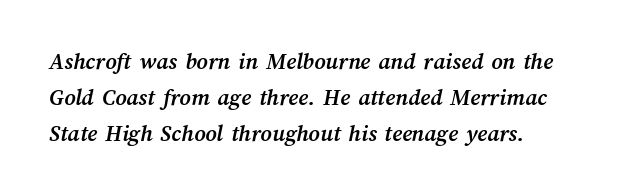
{"bold": "yes", "underline": "no", "line_spacing": "normal", "line_spacing_ratio": 1.49, "letter_spacing": "normal", "letter_spacing_em": 0.0, "glyph_px": 24}
